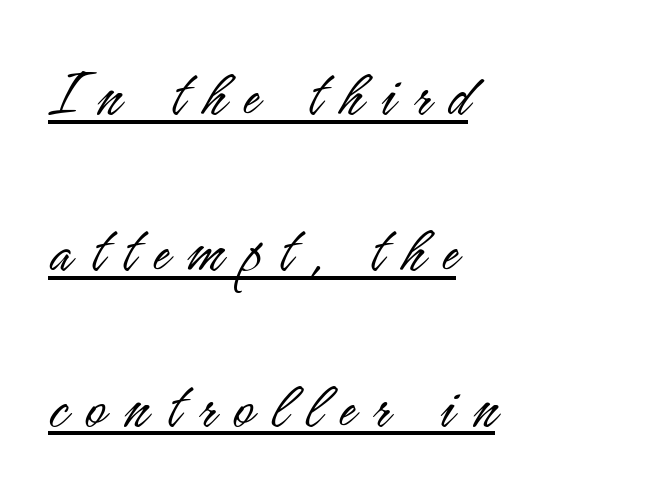
{"serif": "no", "bold": "no", "weight": "light", "width": "condensed", "stroke_contrast": "low", "x_height": "small", "monospaced": "no", "underline": "yes", "align": "left", "line_spacing": "loose", "line_spacing_ratio": 2.26, "letter_spacing": "wide", "letter_spacing_em": 0.26, "glyph_px": 69}
